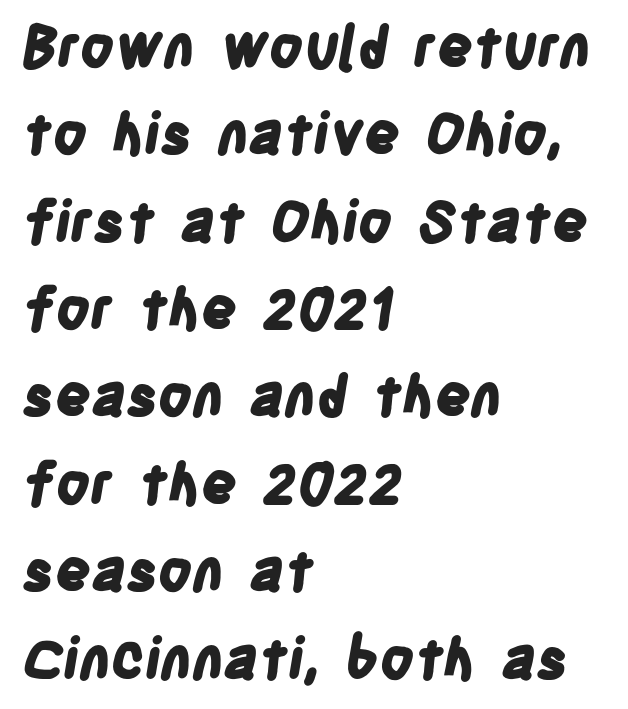
{"serif": "no", "bold": "yes", "weight": "bold", "width": "condensed", "stroke_contrast": "low", "x_height": "large", "monospaced": "no", "underline": "no", "align": "left", "line_spacing": "normal", "line_spacing_ratio": 1.56, "letter_spacing": "normal", "letter_spacing_em": 0.0, "glyph_px": 56}
